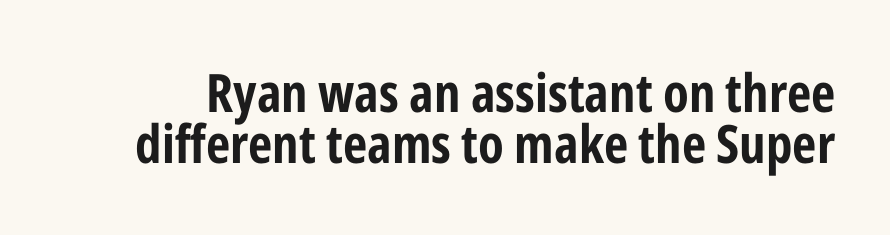
The image shows 53 px bold, condensed sans-serif type, upright; set tight line spacing (0.97x), normal letter spacing, not underlined; low stroke contrast and a medium x-height.
